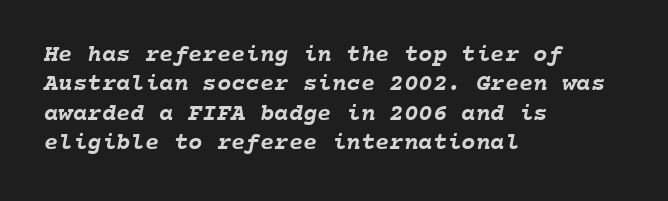
Q: Is the text bold? A: Yes.
Q: Is the text underlined? A: No.
Q: How is the paragraph aligned? A: Left-aligned.
Q: Is the spacing between letters normal or unusually wide? A: Normal.
